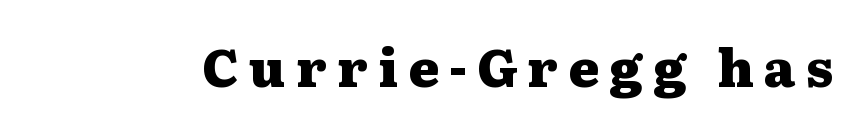
{"serif": "yes", "italic": "no", "bold": "yes", "weight": "heavy", "width": "wide", "stroke_contrast": "medium", "x_height": "medium", "monospaced": "no", "underline": "no", "letter_spacing": "wide", "letter_spacing_em": 0.2, "glyph_px": 52}
